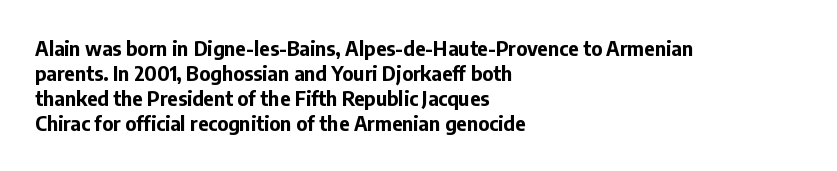
The image shows 20 px bold type, upright; set left-aligned, normal line spacing (1.25x), normal letter spacing, not underlined.
